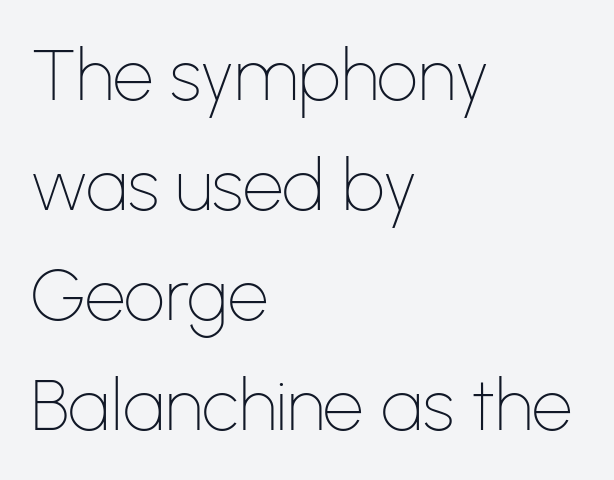
Q: Is the text bold? A: No.
Q: Is the text italic (slanted)? A: No, it is upright.
Q: Is the typeface a serif or a sans-serif typeface? A: Sans-serif.
Q: Is the text underlined? A: No.
Q: How is the paragraph aligned? A: Left-aligned.
Q: Is the spacing between letters normal or unusually wide? A: Normal.
Q: Is the spacing between lines tight, normal or loose? A: Normal.
Q: Width (condensed, normal, or wide)? A: Normal.
Q: Stroke contrast? A: Low.
Q: x-height? A: Medium.
Q: Monospaced? A: No.
